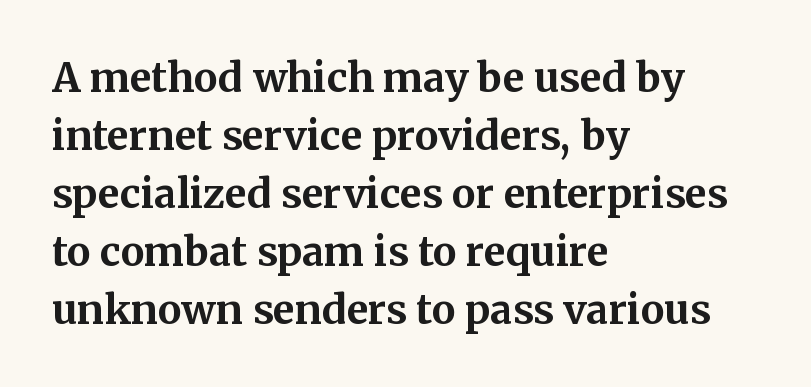
The image shows 40 px bold serif type, upright; set left-aligned, normal line spacing (1.45x), normal letter spacing, not underlined; medium stroke contrast and a medium x-height.
